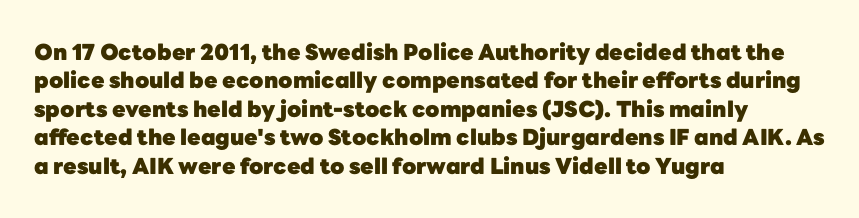
The image shows 22 px bold type, upright; set left-aligned, normal line spacing (1.29x), normal letter spacing, not underlined.
